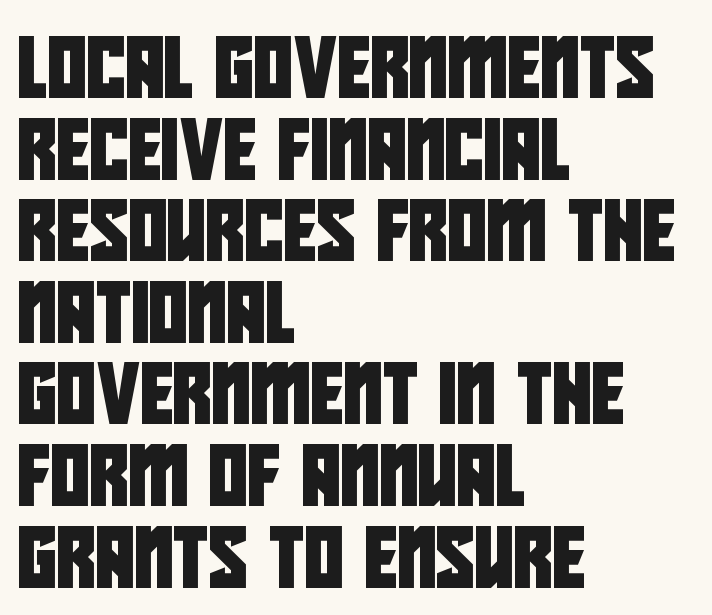
Observe the ordinary spacing: letters are neighbours, not strangers. The space beneath each line is pristine and unruled. A sans-serif font was chosen for this passage. Do the characters align in a grid? No, the font is proportional. Vertical spacing — default. Each line starts at the same left margin while the right side varies.
